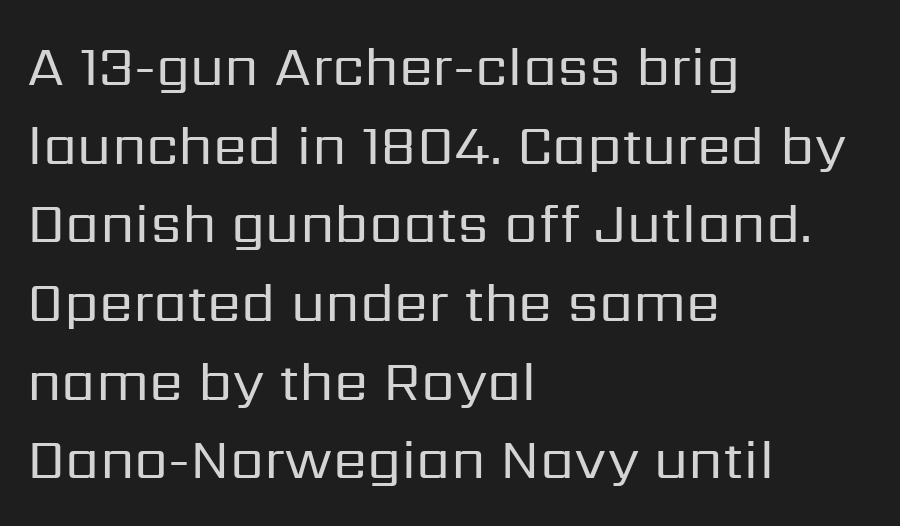
Q: Is the text bold? A: No.
Q: Is the text italic (slanted)? A: No, it is upright.
Q: Is the typeface a serif or a sans-serif typeface? A: Sans-serif.
Q: Is the text underlined? A: No.
Q: How is the paragraph aligned? A: Left-aligned.
Q: Is the spacing between letters normal or unusually wide? A: Normal.
Q: Is the spacing between lines tight, normal or loose? A: Normal.
Q: Width (condensed, normal, or wide)? A: Normal.
Q: Stroke contrast? A: Low.
Q: x-height? A: Medium.
Q: Monospaced? A: No.
